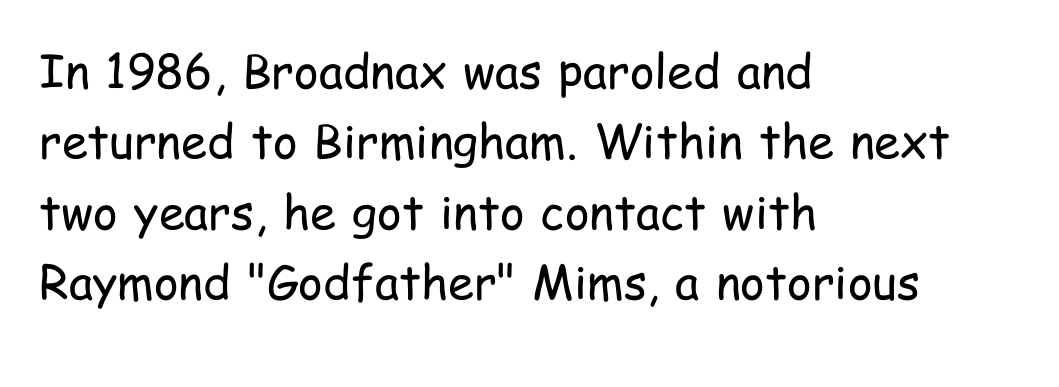
Q: Is the text bold? A: No.
Q: Is the text italic (slanted)? A: No, it is upright.
Q: Is the typeface a serif or a sans-serif typeface? A: Sans-serif.
Q: Is the text underlined? A: No.
Q: How is the paragraph aligned? A: Left-aligned.
Q: Is the spacing between letters normal or unusually wide? A: Normal.
Q: Is the spacing between lines tight, normal or loose? A: Normal.
Q: Width (condensed, normal, or wide)? A: Condensed.
Q: Stroke contrast? A: Low.
Q: x-height? A: Medium.
Q: Monospaced? A: No.
